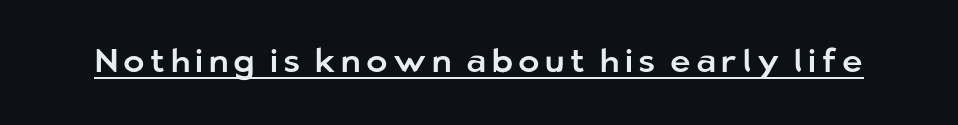
A typesetter would call this proportional, since set widths differ per character. The text was rendered using a sans face with plain stroke endings. A continuous stroke trails under the words, as in a hyperlink. Quick note: not italic, upright.
